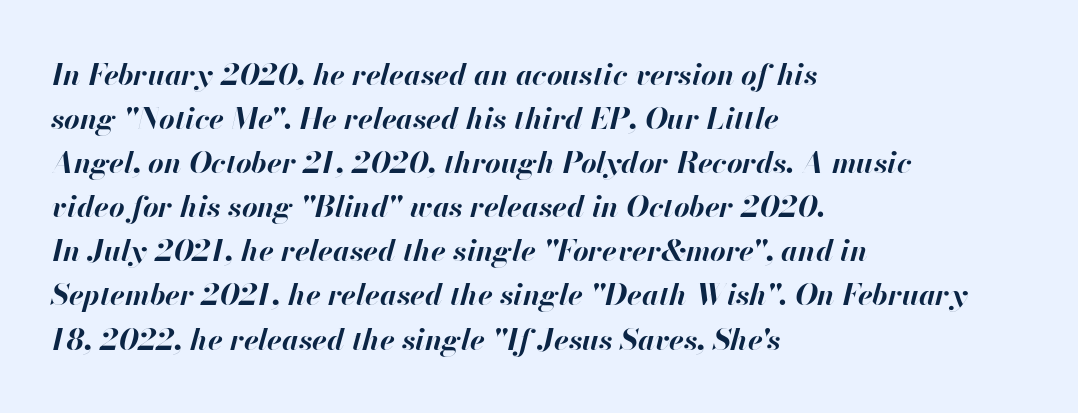
The image shows 30 px bold type, italic (leaning right); set left-aligned, normal line spacing (1.47x), normal letter spacing, not underlined; high stroke contrast and a small x-height.
